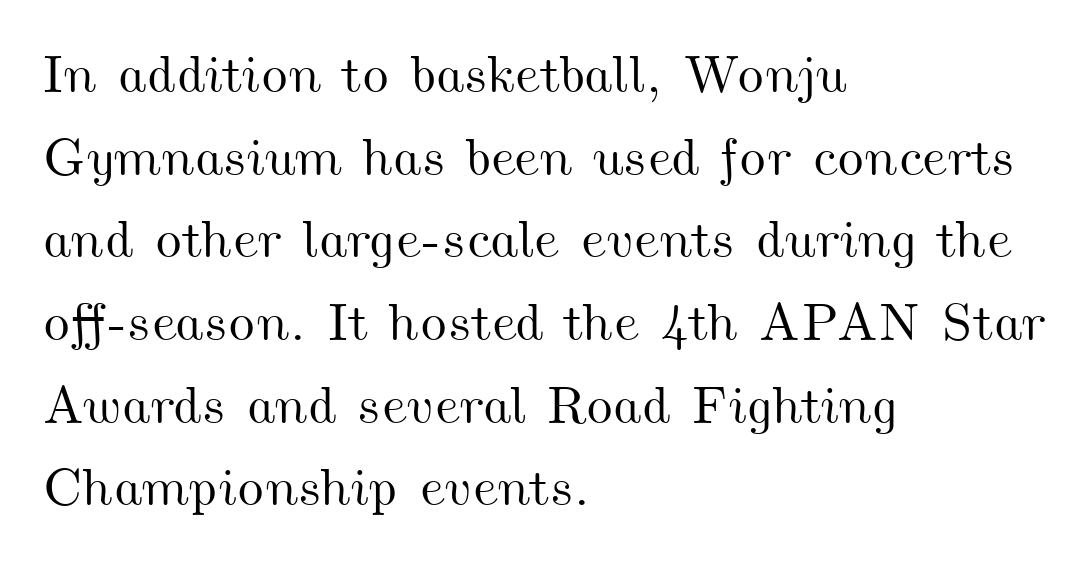
The strip under each line holds only bare page. Is this a fixed-width face? No — the glyphs have proportional, varying widths. Horizontal bands of white between lines are of average thickness. The face used here is rendered with its standard letterfit. Every row of glyphs begins at an identical x-position on the left.
